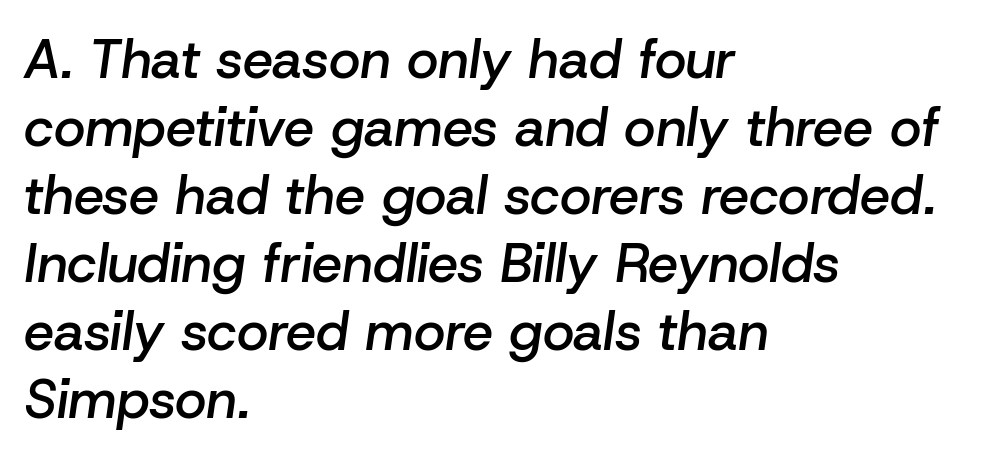
{"italic": "yes", "lean": "right", "slant_degrees": 8, "bold": "semi", "weight": "semibold", "width": "normal", "stroke_contrast": "low", "x_height": "medium", "monospaced": "no", "underline": "no", "align": "left", "line_spacing": "normal", "line_spacing_ratio": 1.26, "letter_spacing": "normal", "letter_spacing_em": 0.0, "glyph_px": 54}
